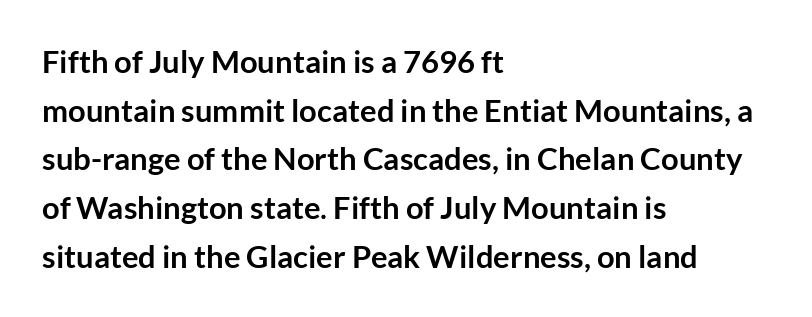
Underline: absent. Leading: standard. I'd call this a sans setting — the letters go barefoot. A typesetter would mark this as roman, not italic. Caption: bold face, heavy strokes. The passage is arranged the way most books set body copy — flush left.
